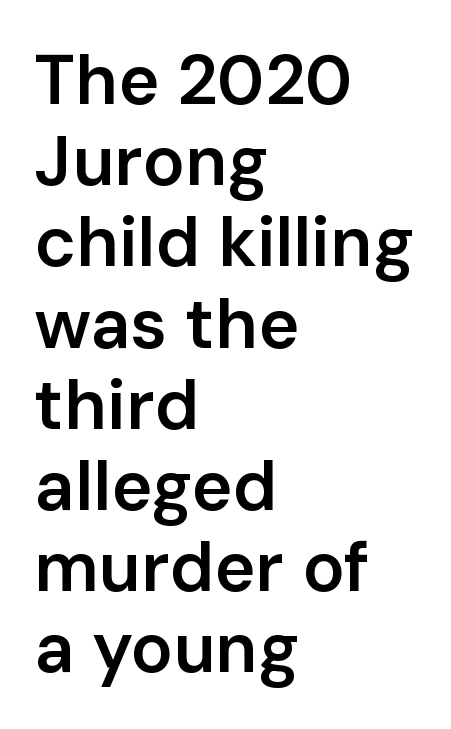
{"serif": "no", "italic": "no", "bold": "semi", "weight": "semibold", "width": "normal", "stroke_contrast": "low", "x_height": "medium", "monospaced": "no", "underline": "no", "align": "left", "line_spacing_ratio": 1.16, "letter_spacing": "normal", "letter_spacing_em": 0.0, "glyph_px": 70}
